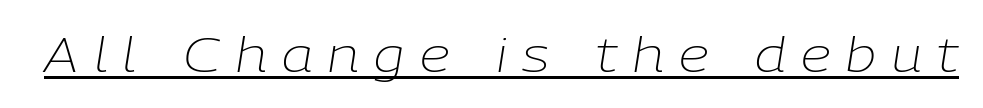
Q: Is the text bold? A: No.
Q: Is the text italic (slanted)? A: Yes, it leans right by about 9 degrees.
Q: Is the text underlined? A: Yes.
Q: Is the spacing between letters normal or unusually wide? A: Unusually wide.
Q: Width (condensed, normal, or wide)? A: Normal.
Q: Stroke contrast? A: Low.
Q: x-height? A: Medium.
Q: Monospaced? A: No.
